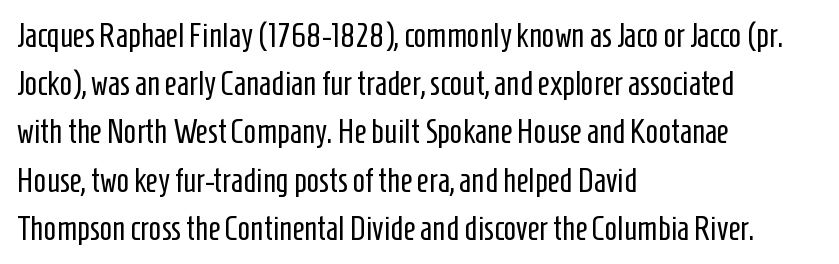
The image shows 33 px regular-weight, condensed sans-serif type, upright; set left-aligned, normal line spacing (1.46x), normal letter spacing, not underlined; low stroke contrast and a medium x-height.
